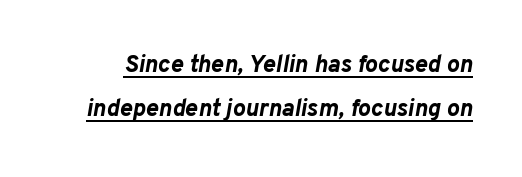
Q: Is the text bold? A: Yes.
Q: Is the text italic (slanted)? A: Yes, it leans right by about 10 degrees.
Q: Is the text underlined? A: Yes.
Q: Is the spacing between letters normal or unusually wide? A: Normal.
